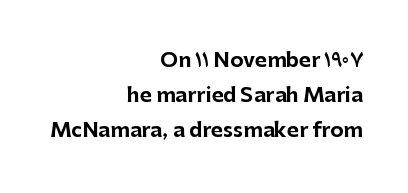
The gaps between neighbouring characters are ordinary and unremarkable. Notice how the passage keeps a crisp vertical edge on the right only. The gap between lines stays unmarked. Plenty of ink on the page — the face is bold.
